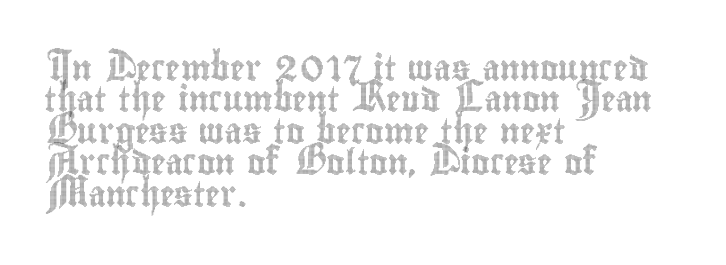
The image shows 25 px text type, upright; set left-aligned, normal line spacing (1.26x), normal letter spacing, not underlined.
